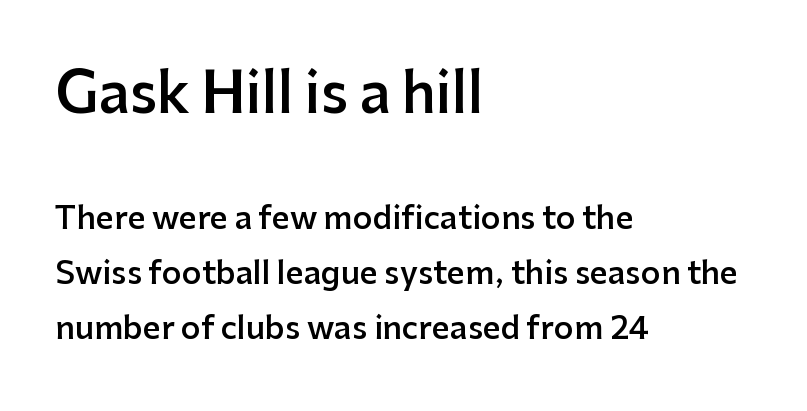
The image shows 55 px semibold sans-serif type, upright; set left-aligned, line spacing 1.77x, normal letter spacing, not underlined; the first (top) block is 1.77x larger; low stroke contrast and a medium x-height.
